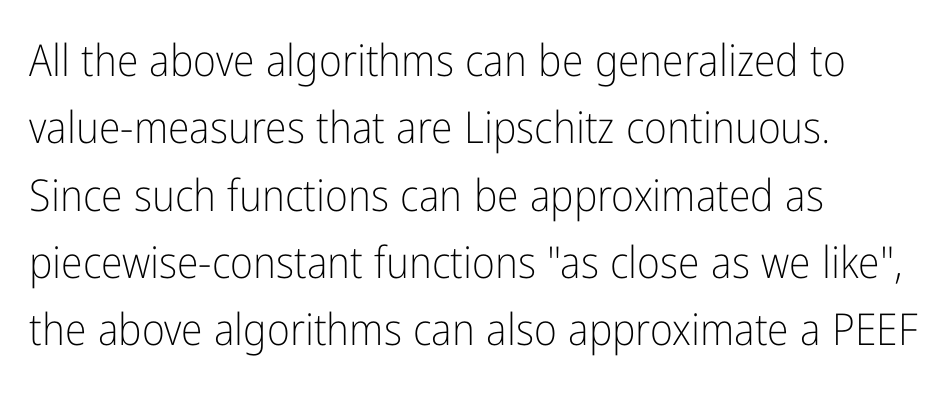
Q: Is the text bold? A: No.
Q: Is the text italic (slanted)? A: No, it is upright.
Q: Is the typeface a serif or a sans-serif typeface? A: Sans-serif.
Q: Is the text underlined? A: No.
Q: How is the paragraph aligned? A: Left-aligned.
Q: Is the spacing between letters normal or unusually wide? A: Normal.
Q: Is the spacing between lines tight, normal or loose? A: Normal.
Q: Width (condensed, normal, or wide)? A: Condensed.
Q: Stroke contrast? A: Low.
Q: x-height? A: Medium.
Q: Monospaced? A: No.
